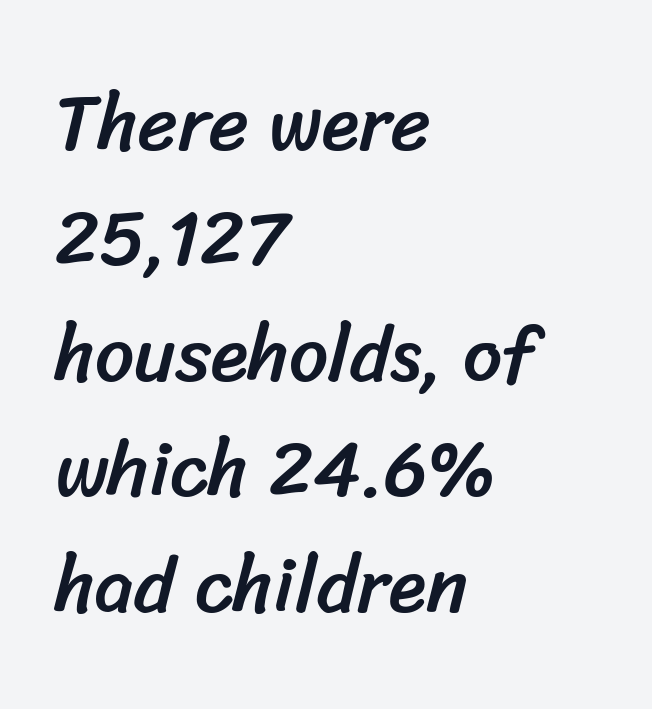
The image shows 77 px sans-serif type; set left-aligned, normal line spacing (1.5x), normal letter spacing, not underlined; low stroke contrast and a medium x-height.
